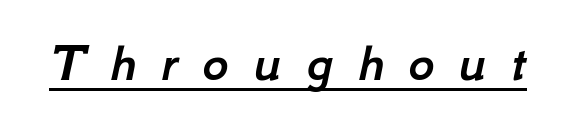
The image shows 56 px text type, italic (leaning right); set unusually wide letter spacing (+0.44 em), underlined; low stroke contrast and a small x-height.
